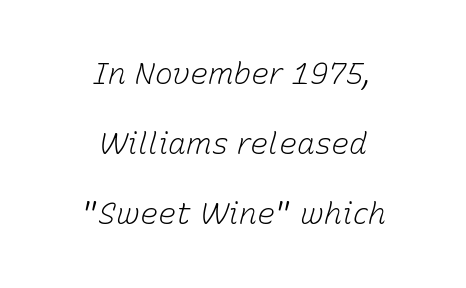
The image shows 30 px light type, italic (leaning right); set centered, loose line spacing (2.34x), normal letter spacing, not underlined; low stroke contrast and a medium x-height.
